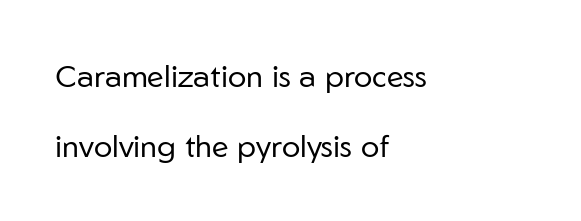
{"serif": "no", "italic": "no", "bold": "no", "weight": "regular", "width": "normal", "stroke_contrast": "low", "x_height": "medium", "monospaced": "no", "underline": "no", "align": "left", "line_spacing": "loose", "line_spacing_ratio": 2.26, "letter_spacing": "normal", "letter_spacing_em": 0.0, "glyph_px": 31}
